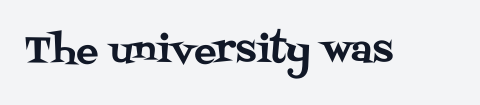
Q: Is the text italic (slanted)? A: No, it is upright.
Q: Is the typeface a serif or a sans-serif typeface? A: Serif.
Q: Is the text underlined? A: No.
Q: Is the spacing between letters normal or unusually wide? A: Normal.
Q: Width (condensed, normal, or wide)? A: Normal.
Q: Stroke contrast? A: Medium.
Q: x-height? A: Large.
Q: Monospaced? A: No.
